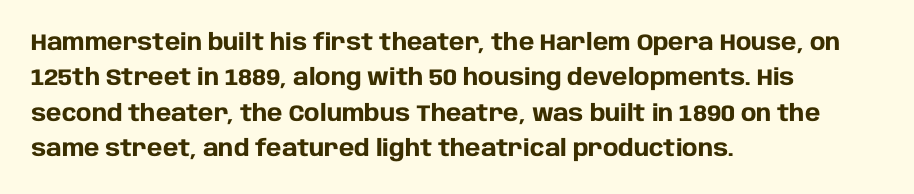
The image shows 23 px bold type, upright; set left-aligned, normal line spacing (1.54x), normal letter spacing, not underlined.
